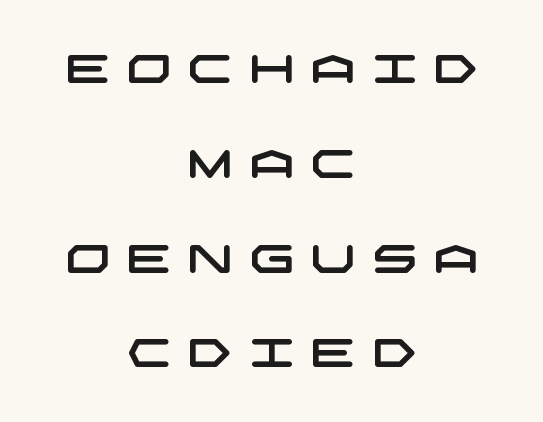
{"serif": "no", "width": "wide", "stroke_contrast": "low", "x_height": "large", "underline": "no", "align": "center", "line_spacing": "loose", "line_spacing_ratio": 2.37, "letter_spacing": "wide", "letter_spacing_em": 0.4, "glyph_px": 40}
